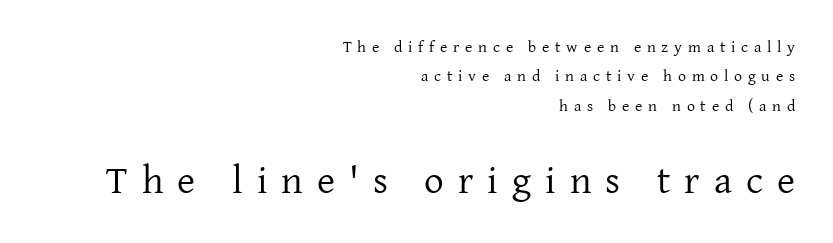
Display-style spreading of the glyphs; the letterfit is very open. A student would call this right alignment; a typographer would say flush right, rag left. Upright lettering throughout. The text was rendered using a seriffed face with decorative stroke endings. The typeface has the unassuming heft of standard copy or less. Note the varied advance widths — an 'i' is clearly narrower than an 'm'.
